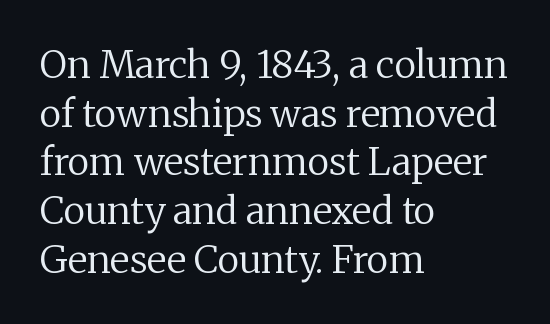
The image shows 38 px regular-weight serif type, upright; set left-aligned, normal line spacing (1.28x), normal letter spacing, not underlined; medium stroke contrast and a medium x-height.
